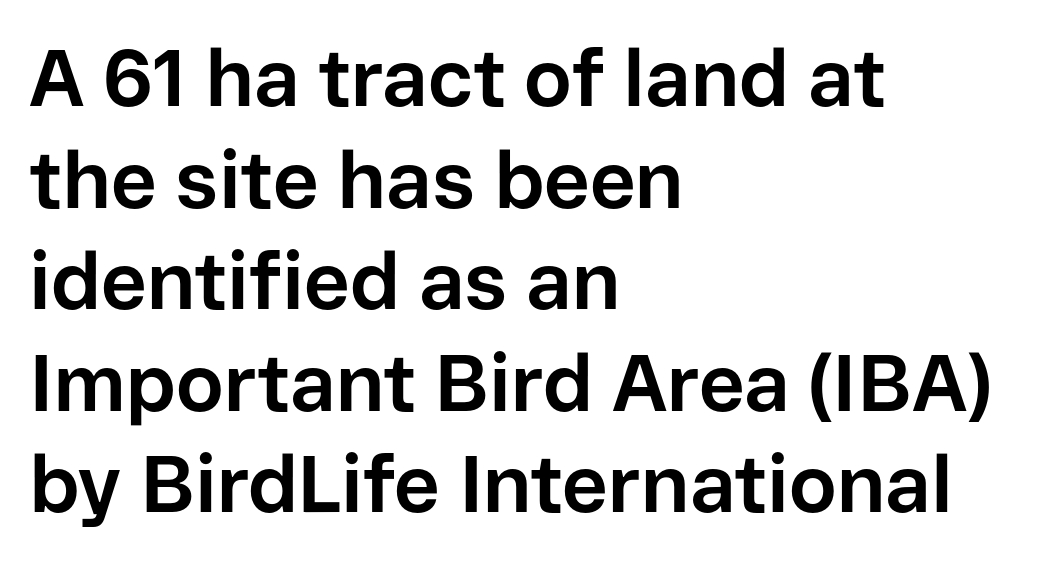
Q: Is the text bold? A: Yes.
Q: Is the text italic (slanted)? A: No, it is upright.
Q: Is the typeface a serif or a sans-serif typeface? A: Sans-serif.
Q: Is the text underlined? A: No.
Q: How is the paragraph aligned? A: Left-aligned.
Q: Is the spacing between letters normal or unusually wide? A: Normal.
Q: Is the spacing between lines tight, normal or loose? A: Normal.
Q: Width (condensed, normal, or wide)? A: Normal.
Q: Stroke contrast? A: Low.
Q: x-height? A: Medium.
Q: Monospaced? A: No.
